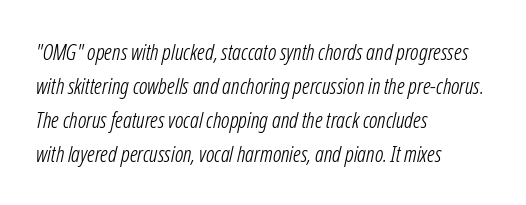
Q: Is the text bold? A: No.
Q: Is the text italic (slanted)? A: Yes, it leans right by about 12 degrees.
Q: Is the text underlined? A: No.
Q: How is the paragraph aligned? A: Left-aligned.
Q: Is the spacing between letters normal or unusually wide? A: Normal.
Q: Is the spacing between lines tight, normal or loose? A: Normal.
